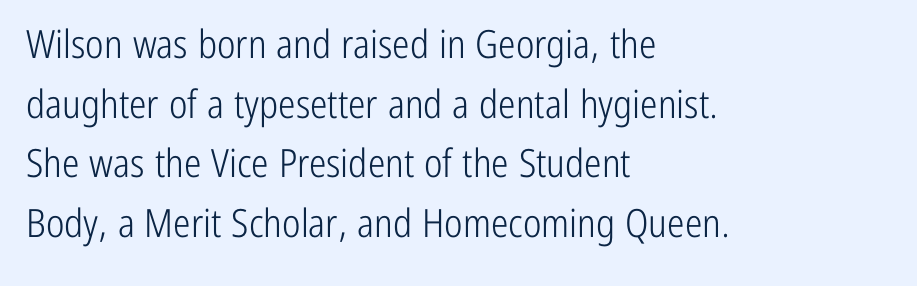
Q: Is the text bold? A: No.
Q: Is the text italic (slanted)? A: No, it is upright.
Q: Is the typeface a serif or a sans-serif typeface? A: Sans-serif.
Q: Is the text underlined? A: No.
Q: How is the paragraph aligned? A: Left-aligned.
Q: Is the spacing between letters normal or unusually wide? A: Normal.
Q: Is the spacing between lines tight, normal or loose? A: Normal.
Q: Width (condensed, normal, or wide)? A: Condensed.
Q: Stroke contrast? A: Low.
Q: x-height? A: Medium.
Q: Monospaced? A: No.
